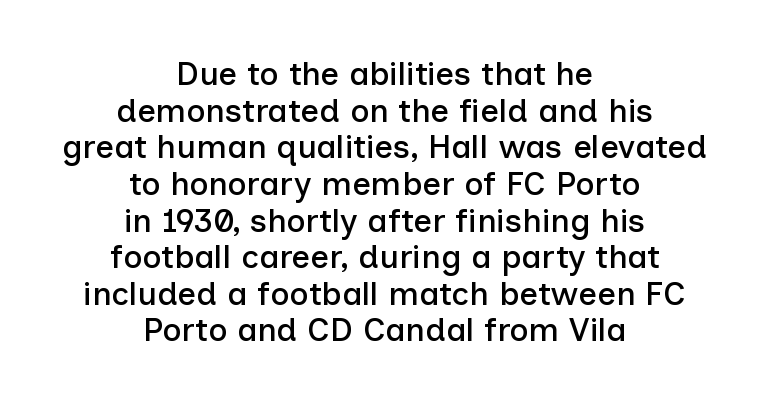
The image shows 33 px sans-serif type, upright; set centered, tight line spacing (1.11x), normal letter spacing, not underlined; low stroke contrast and a medium x-height.
